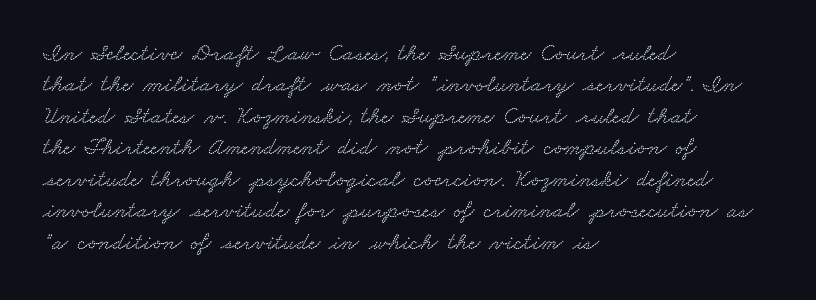
The image shows 24 px text type; set left-aligned, normal line spacing (1.31x), normal letter spacing, not underlined.
